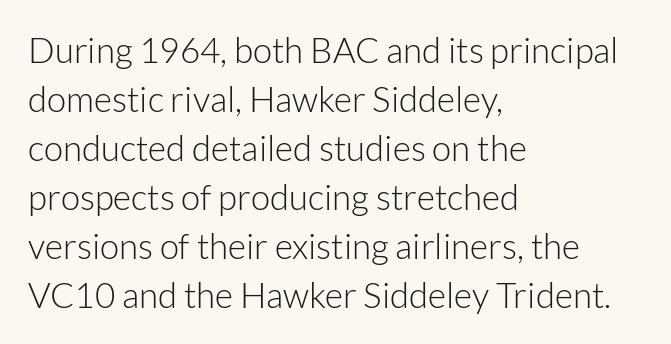
Plain, unruled lines of type. Weight class: somewhere from thin through regular. A typesetter would call this leading conventional body-copy spacing. The rendering shows plain stroke endings on the letterforms — a sans-serif design.
